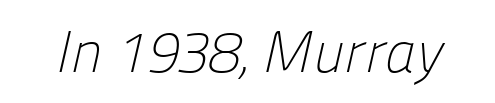
The image shows 58 px light sans-serif type; set normal letter spacing, not underlined; low stroke contrast and a medium x-height.
